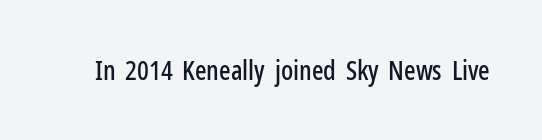
The image shows 27 px text type, upright; set normal letter spacing, not underlined.
